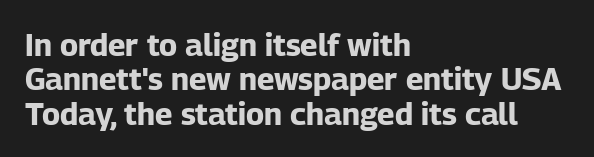
{"serif": "no", "italic": "no", "bold": "yes", "weight": "bold", "width": "normal", "stroke_contrast": "low", "x_height": "medium", "monospaced": "no", "underline": "no", "align": "left", "line_spacing": "tight", "line_spacing_ratio": 1.11, "letter_spacing": "normal", "letter_spacing_em": 0.0, "glyph_px": 31}
